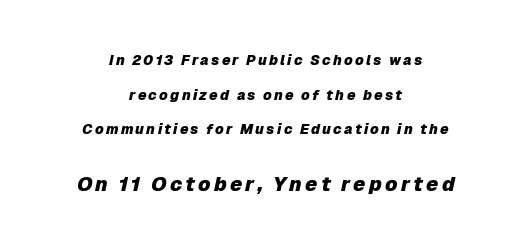
How heavy is the stroke? Heavy — this is a bold. The setting favours the middle, as headings and verse often do. Would a proofreader flag this as italicized? Yes. These lines stand farther apart than default settings would place them.
